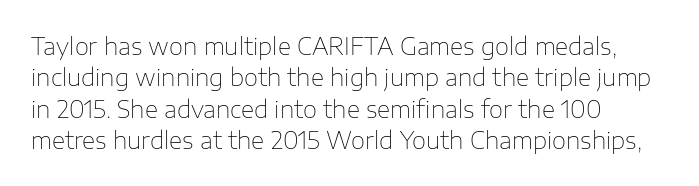
Q: Is the text bold? A: No.
Q: Is the text italic (slanted)? A: No, it is upright.
Q: Is the text underlined? A: No.
Q: How is the paragraph aligned? A: Left-aligned.
Q: Is the spacing between letters normal or unusually wide? A: Normal.
Q: Is the spacing between lines tight, normal or loose? A: Normal.
